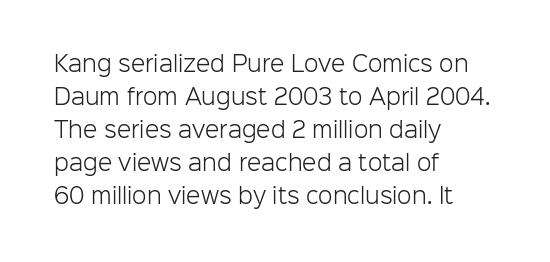
No italicization has been applied; the sample stays upright. This rendering features lettering with no underline. Summary of weight: not heavy and not bold. The typesetter chose a ragged-right arrangement here. The vertical gap from one line to the next is medium.
